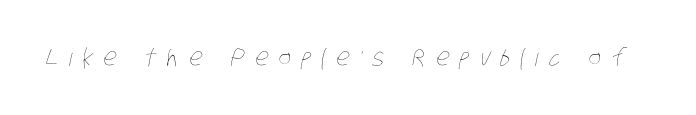
Q: Is the text bold? A: No.
Q: Is the text underlined? A: No.
Q: Is the spacing between letters normal or unusually wide? A: Unusually wide.
